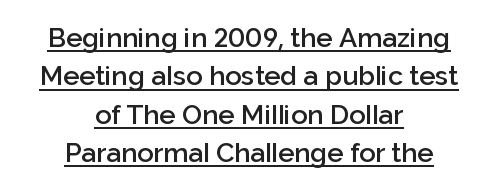
The image shows 27 px text type, upright; set centered, normal line spacing (1.42x), normal letter spacing, underlined.
